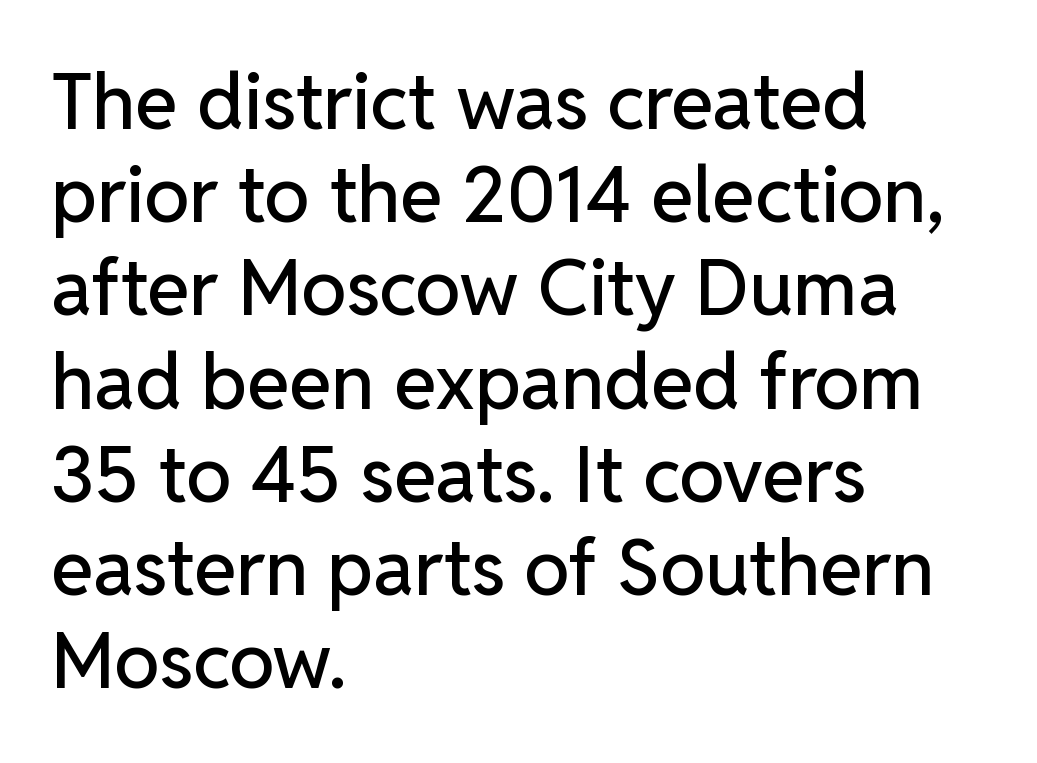
{"serif": "no", "italic": "no", "width": "normal", "stroke_contrast": "low", "x_height": "medium", "monospaced": "no", "underline": "no", "align": "left", "line_spacing_ratio": 1.21, "letter_spacing": "normal", "letter_spacing_em": 0.0, "glyph_px": 77}
